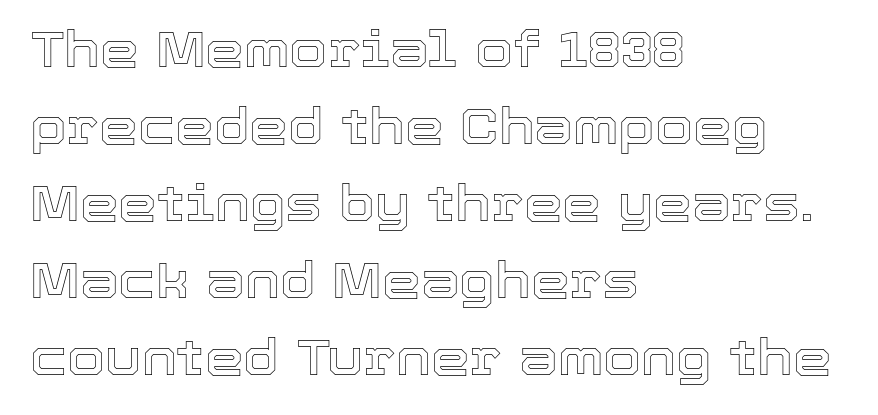
{"italic": "no", "width": "normal", "x_height": "medium", "monospaced": "no", "underline": "no", "align": "left", "line_spacing": "normal", "line_spacing_ratio": 1.57, "letter_spacing": "normal", "letter_spacing_em": 0.0, "glyph_px": 49}
